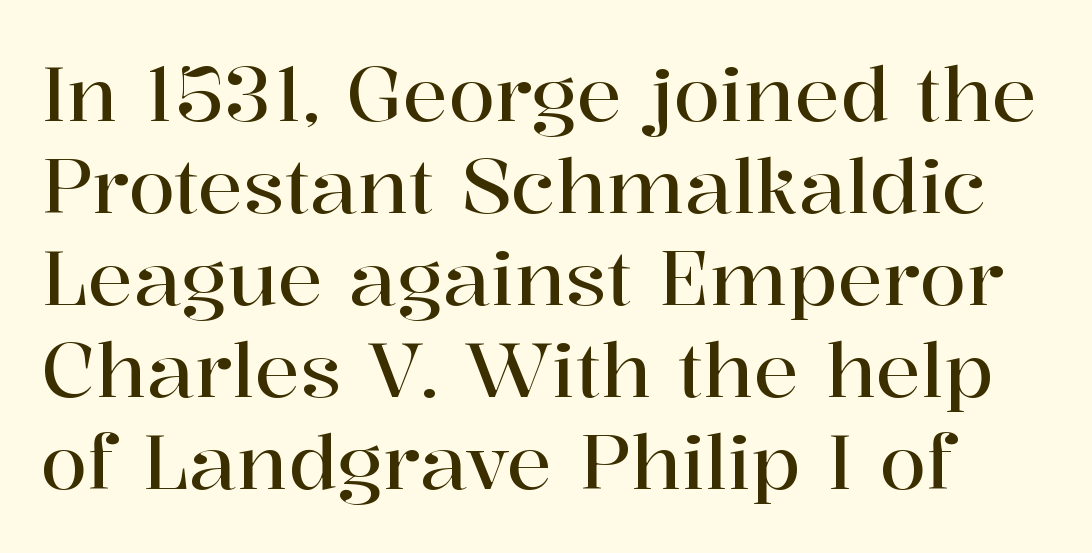
Q: Is the text italic (slanted)? A: No, it is upright.
Q: Is the typeface a serif or a sans-serif typeface? A: Serif.
Q: Is the text underlined? A: No.
Q: Is the spacing between letters normal or unusually wide? A: Normal.
Q: Width (condensed, normal, or wide)? A: Normal.
Q: Stroke contrast? A: High.
Q: x-height? A: Medium.
Q: Monospaced? A: No.
